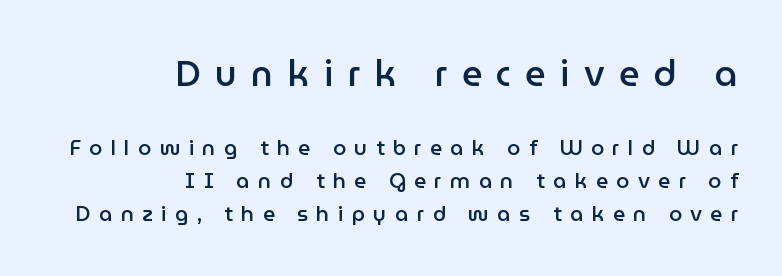
Does the leading feel generous? No, just average. Underline: absent. This layout puts the oversized block above and the modest block below. Looks like regular typesetting: each glyph gets only the width it needs. Look at the tracking — it's clearly loosened, letters drifting apart.
